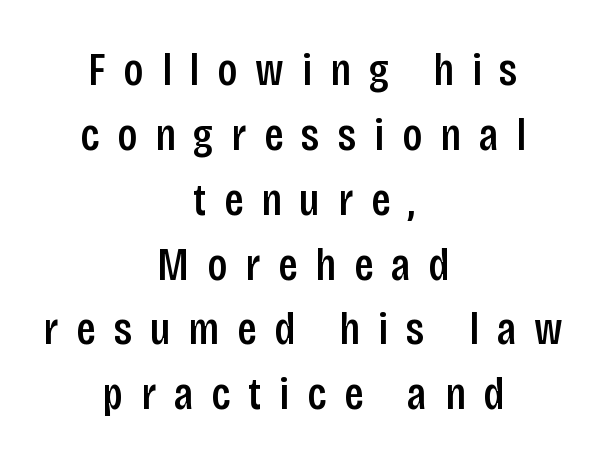
The image shows 46 px semibold, condensed sans-serif type, upright; set centered, normal line spacing (1.41x), unusually wide letter spacing (+0.39 em), not underlined; low stroke contrast and a large x-height.
